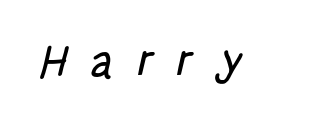
{"serif": "no", "width": "condensed", "stroke_contrast": "low", "x_height": "large", "monospaced": "no", "underline": "no", "letter_spacing": "wide", "letter_spacing_em": 0.47, "glyph_px": 47}
